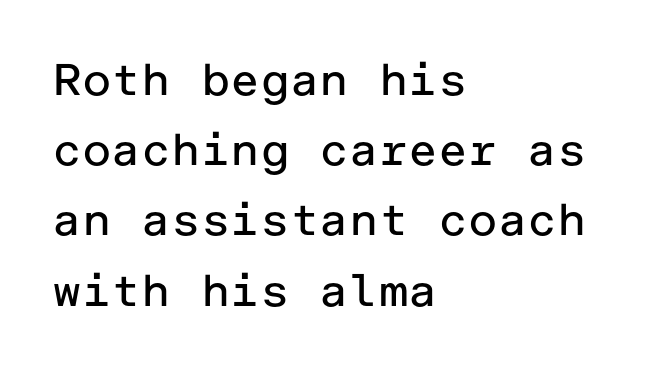
{"serif": "no", "italic": "no", "bold": "no", "weight": "regular", "width": "normal", "stroke_contrast": "low", "x_height": "medium", "underline": "no", "align": "left", "line_spacing": "normal", "line_spacing_ratio": 1.56, "letter_spacing": "normal", "letter_spacing_em": 0.0, "glyph_px": 45}
